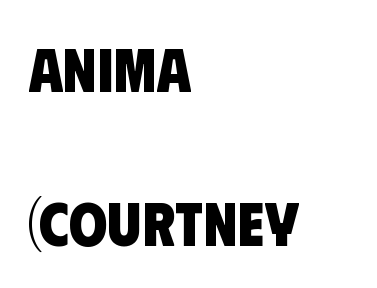
{"serif": "no", "bold": "yes", "weight": "heavy", "width": "condensed", "stroke_contrast": "low", "x_height": "large", "monospaced": "no", "underline": "no", "align": "left", "line_spacing": "loose", "line_spacing_ratio": 2.49, "letter_spacing": "normal", "letter_spacing_em": 0.0, "glyph_px": 62}
